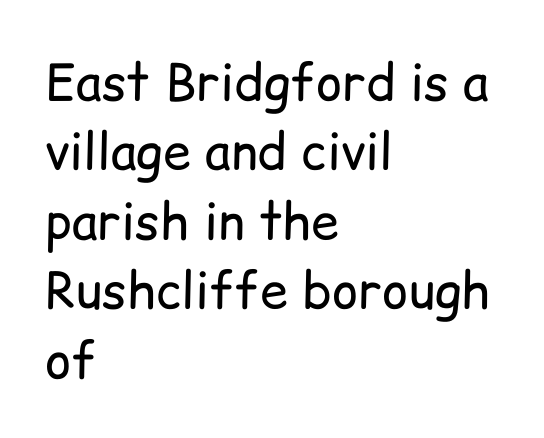
Q: Is the text bold? A: No.
Q: Is the text italic (slanted)? A: No, it is upright.
Q: Is the typeface a serif or a sans-serif typeface? A: Sans-serif.
Q: Is the text underlined? A: No.
Q: How is the paragraph aligned? A: Left-aligned.
Q: Is the spacing between letters normal or unusually wide? A: Normal.
Q: Is the spacing between lines tight, normal or loose? A: Normal.
Q: Width (condensed, normal, or wide)? A: Normal.
Q: Stroke contrast? A: Low.
Q: x-height? A: Medium.
Q: Monospaced? A: No.
